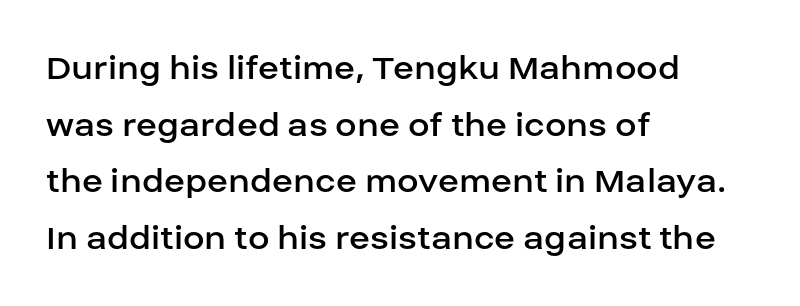
Q: Is the text bold? A: No.
Q: Is the text italic (slanted)? A: No, it is upright.
Q: Is the typeface a serif or a sans-serif typeface? A: Sans-serif.
Q: Is the text underlined? A: No.
Q: How is the paragraph aligned? A: Left-aligned.
Q: Is the spacing between letters normal or unusually wide? A: Normal.
Q: Is the spacing between lines tight, normal or loose? A: Normal.
Q: Width (condensed, normal, or wide)? A: Normal.
Q: Stroke contrast? A: Low.
Q: x-height? A: Large.
Q: Monospaced? A: No.
